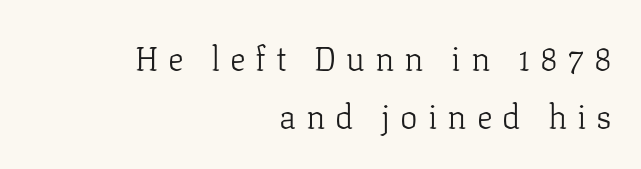
{"serif": "yes", "italic": "no", "bold": "no", "weight": "light", "width": "normal", "stroke_contrast": "low", "x_height": "medium", "monospaced": "no", "underline": "no", "align": "right", "line_spacing_ratio": 1.77, "letter_spacing": "wide", "letter_spacing_em": 0.3, "glyph_px": 33}
